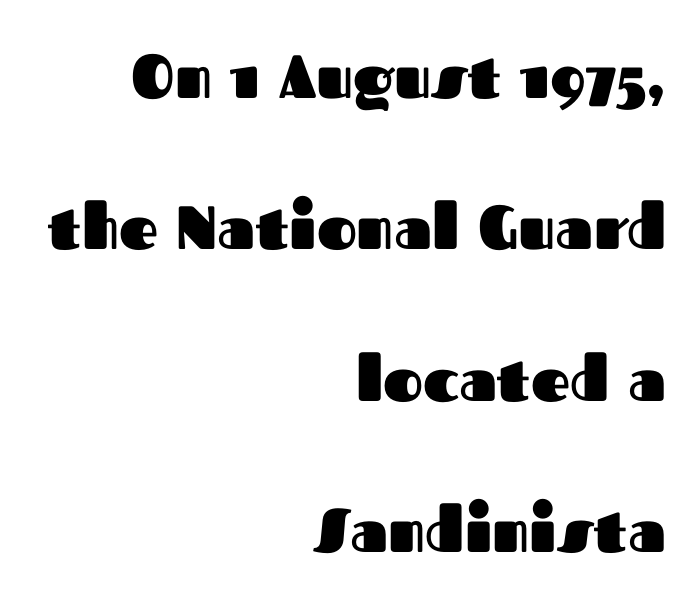
Q: Is the text bold? A: Yes.
Q: Is the text italic (slanted)? A: No, it is upright.
Q: Is the typeface a serif or a sans-serif typeface? A: Sans-serif.
Q: Is the text underlined? A: No.
Q: How is the paragraph aligned? A: Right-aligned.
Q: Is the spacing between letters normal or unusually wide? A: Normal.
Q: Is the spacing between lines tight, normal or loose? A: Loose.
Q: Width (condensed, normal, or wide)? A: Normal.
Q: Stroke contrast? A: Medium.
Q: x-height? A: Medium.
Q: Monospaced? A: No.
